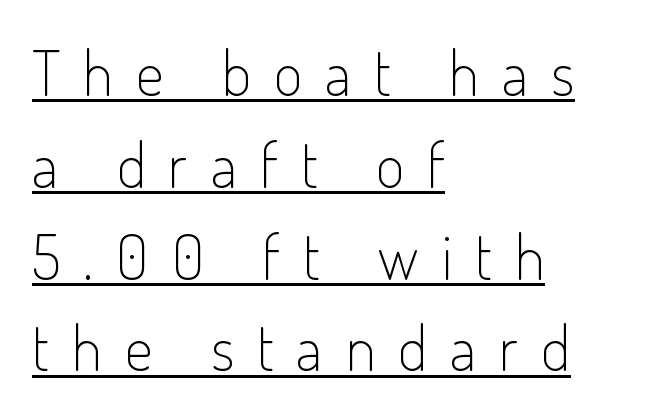
Q: Is the text bold? A: No.
Q: Is the text italic (slanted)? A: No, it is upright.
Q: Is the typeface a serif or a sans-serif typeface? A: Sans-serif.
Q: Is the text underlined? A: Yes.
Q: How is the paragraph aligned? A: Left-aligned.
Q: Is the spacing between letters normal or unusually wide? A: Unusually wide.
Q: Is the spacing between lines tight, normal or loose? A: Normal.
Q: Width (condensed, normal, or wide)? A: Condensed.
Q: Stroke contrast? A: Low.
Q: x-height? A: Small.
Q: Monospaced? A: No.
